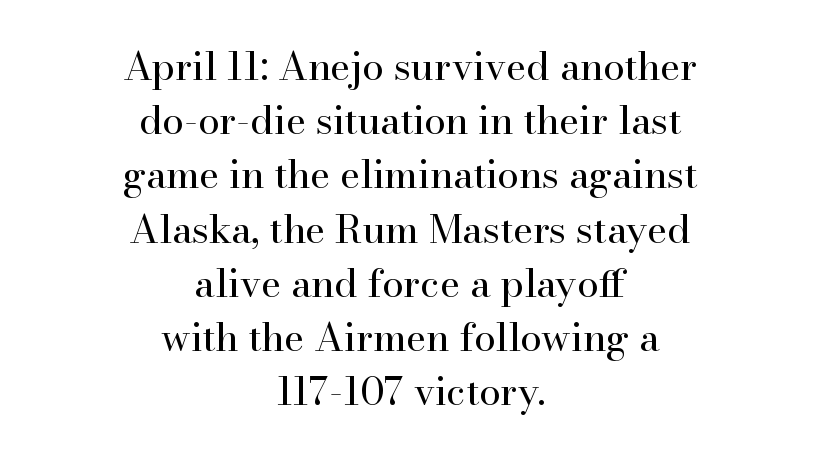
Q: Is the text bold? A: No.
Q: Is the text italic (slanted)? A: No, it is upright.
Q: Is the typeface a serif or a sans-serif typeface? A: Serif.
Q: Is the text underlined? A: No.
Q: How is the paragraph aligned? A: Centered.
Q: Is the spacing between letters normal or unusually wide? A: Normal.
Q: Is the spacing between lines tight, normal or loose? A: Normal.
Q: Width (condensed, normal, or wide)? A: Normal.
Q: Stroke contrast? A: High.
Q: x-height? A: Small.
Q: Monospaced? A: No.
